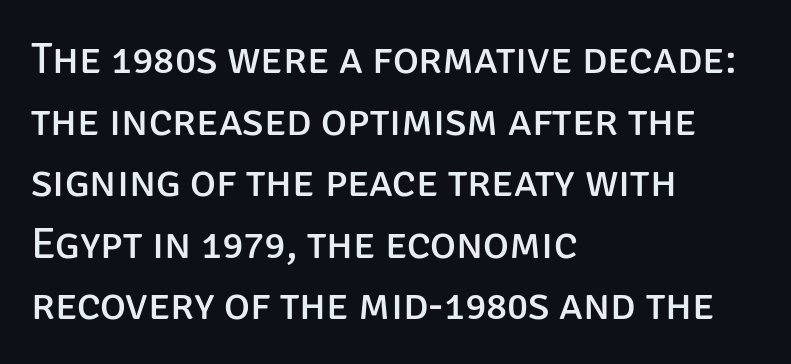
{"serif": "no", "italic": "no", "bold": "no", "weight": "regular", "width": "normal", "stroke_contrast": "low", "x_height": "large", "monospaced": "no", "underline": "no", "align": "left", "line_spacing": "normal", "line_spacing_ratio": 1.4, "letter_spacing": "normal", "letter_spacing_em": 0.0, "glyph_px": 44}
